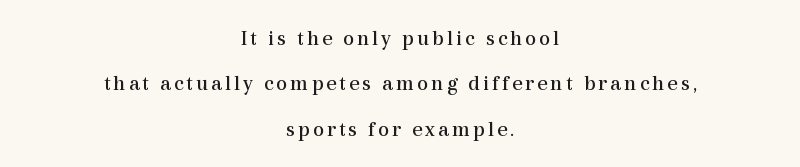
The image shows 22 px text type, upright; set centered, loose line spacing (2.06x), not underlined.
